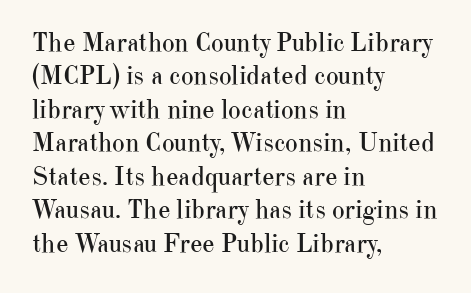
The image shows 27 px text type, upright; set left-aligned, line spacing 1.24x, normal letter spacing, not underlined.
